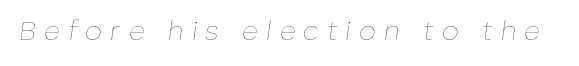
Q: Is the text bold? A: No.
Q: Is the text italic (slanted)? A: Yes, it leans right by about 8 degrees.
Q: Is the text underlined? A: No.
Q: Is the spacing between letters normal or unusually wide? A: Unusually wide.
